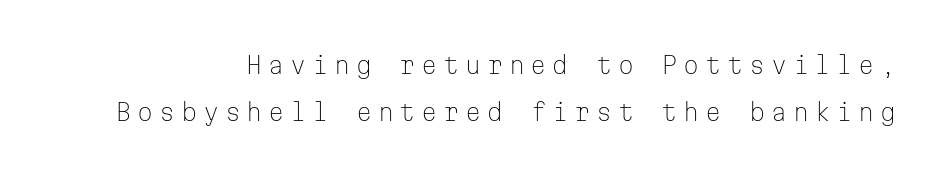
Look at the tracking — it's clearly loosened, letters drifting apart. Descender tails drop into unmarked territory. The font is comparable to plain body text, perhaps lighter. Tall strokes in this sample are plumb rather than angled. The block of text is sparse from top to bottom, with ample space between rows.
